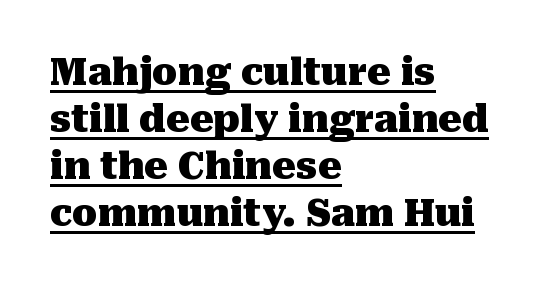
The image shows 37 px heavy serif type, upright; set left-aligned, normal line spacing (1.27x), normal letter spacing, underlined; medium stroke contrast and a medium x-height.
